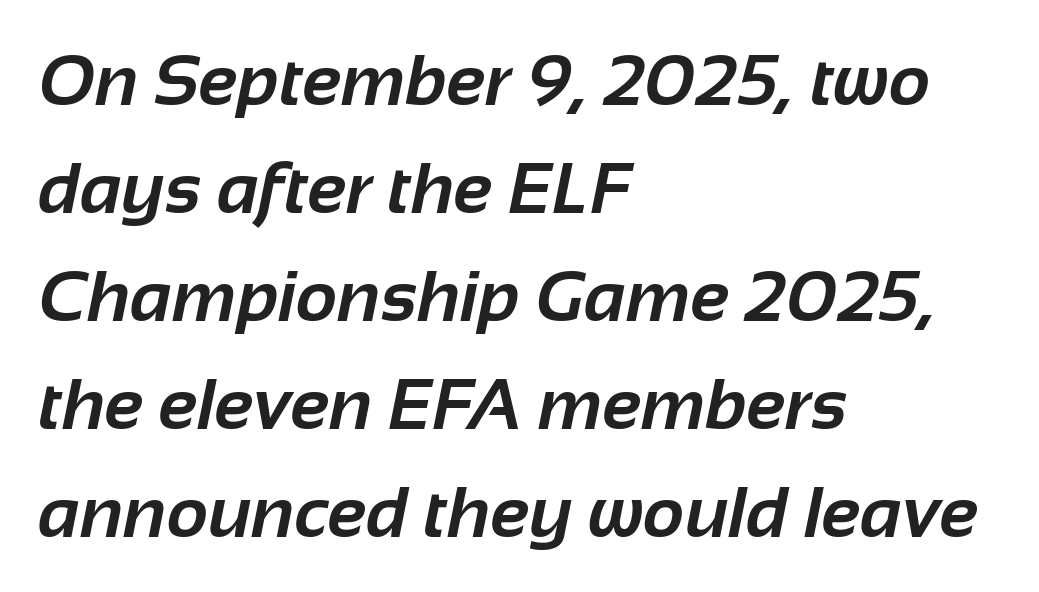
The letters are bold, with thick, heavy strokes. Inter-character spacing is left at the font's built-in metrics. The letters advance in unequal steps, a hallmark of proportional type. This sample is left-justified, so line endings fall wherever the words run out.
